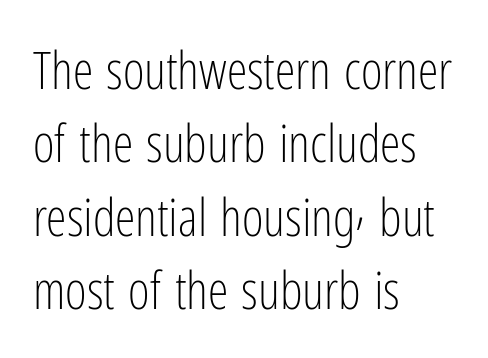
Q: Is the text bold? A: No.
Q: Is the text italic (slanted)? A: No, it is upright.
Q: Is the typeface a serif or a sans-serif typeface? A: Sans-serif.
Q: Is the text underlined? A: No.
Q: How is the paragraph aligned? A: Left-aligned.
Q: Is the spacing between letters normal or unusually wide? A: Normal.
Q: Is the spacing between lines tight, normal or loose? A: Normal.
Q: Width (condensed, normal, or wide)? A: Condensed.
Q: Stroke contrast? A: Low.
Q: x-height? A: Medium.
Q: Monospaced? A: No.
